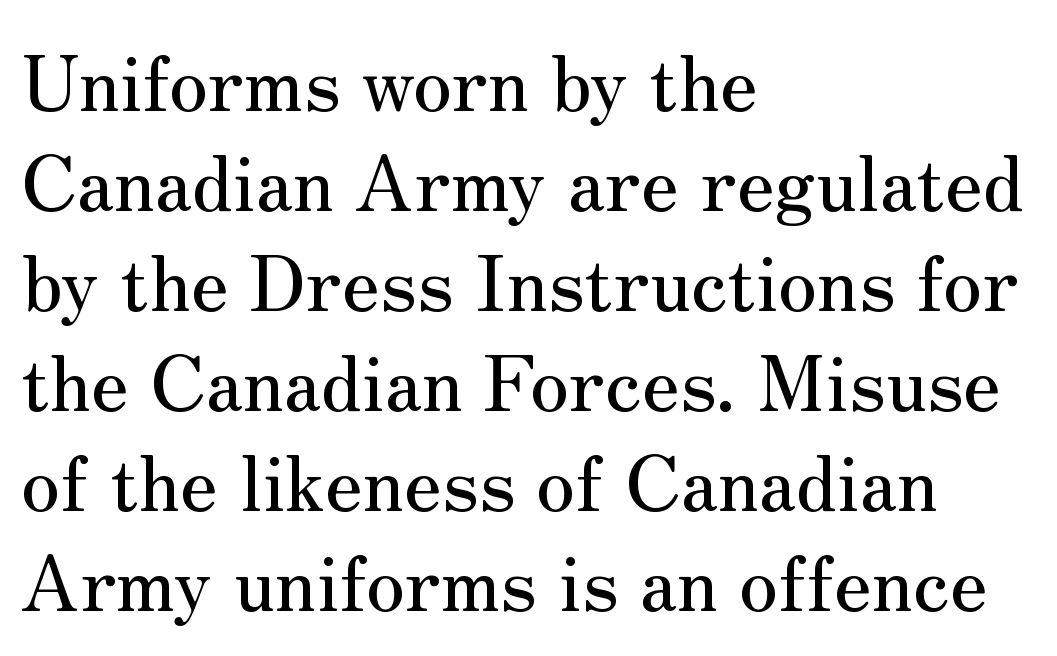
Each line starts at the same left margin while the right side varies. Is this a fixed-width face? No — the glyphs have proportional, varying widths. When letters stand straight like this, we call the style roman or upright. You can tell from the footed stems that serif type was used. Tracking here is standard; glyphs follow each other at the usual distance. Summary of vertical rhythm: regular, with standard interline spacing.
